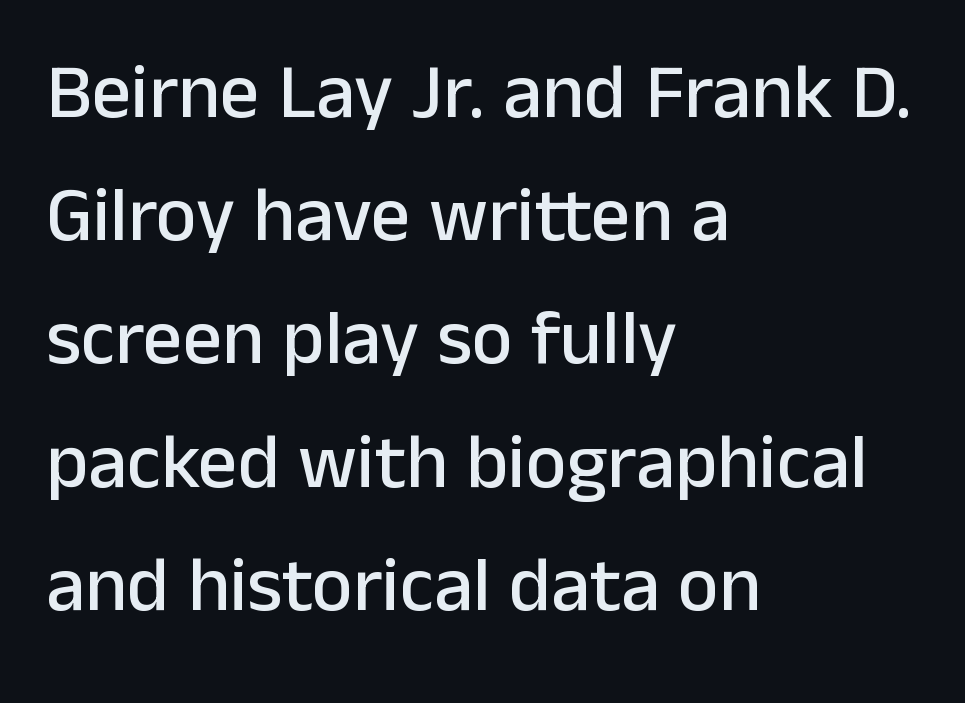
{"serif": "no", "italic": "no", "width": "normal", "stroke_contrast": "low", "x_height": "medium", "monospaced": "no", "underline": "no", "align": "left", "line_spacing": "normal", "line_spacing_ratio": 1.58, "letter_spacing": "normal", "letter_spacing_em": 0.0, "glyph_px": 78}
